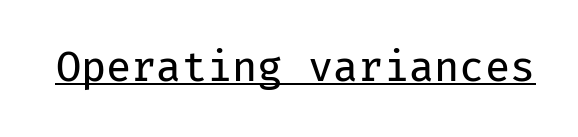
Q: Is the text bold? A: No.
Q: Is the text italic (slanted)? A: No, it is upright.
Q: Is the typeface a serif or a sans-serif typeface? A: Sans-serif.
Q: Is the text underlined? A: Yes.
Q: Is the spacing between letters normal or unusually wide? A: Normal.
Q: Width (condensed, normal, or wide)? A: Normal.
Q: Stroke contrast? A: Low.
Q: x-height? A: Medium.
Q: Monospaced? A: Yes.
